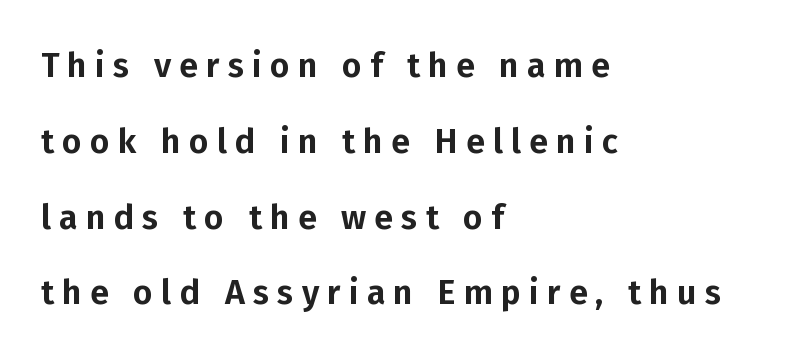
{"serif": "no", "italic": "no", "width": "normal", "stroke_contrast": "low", "x_height": "medium", "monospaced": "no", "underline": "no", "align": "left", "line_spacing": "loose", "line_spacing_ratio": 2.23, "letter_spacing": "wide", "letter_spacing_em": 0.24, "glyph_px": 34}
